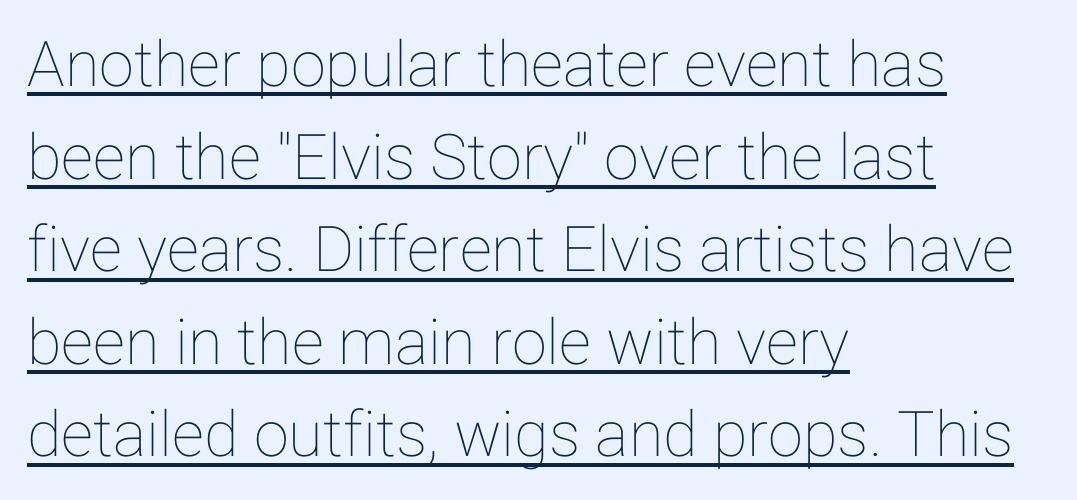
Q: Is the text italic (slanted)? A: No, it is upright.
Q: Is the text underlined? A: Yes.
Q: How is the paragraph aligned? A: Left-aligned.
Q: Is the spacing between letters normal or unusually wide? A: Normal.
Q: Is the spacing between lines tight, normal or loose? A: Normal.
Q: Width (condensed, normal, or wide)? A: Normal.
Q: Stroke contrast? A: Low.
Q: x-height? A: Medium.
Q: Monospaced? A: No.
